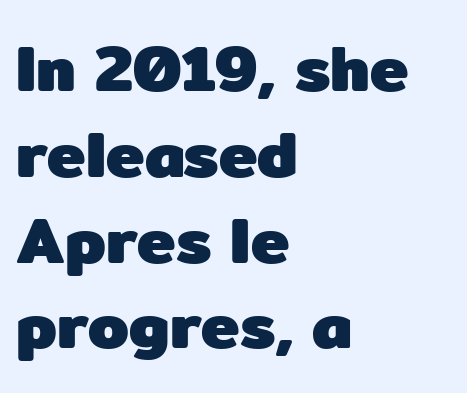
{"serif": "no", "italic": "no", "bold": "yes", "weight": "heavy", "width": "normal", "stroke_contrast": "low", "x_height": "medium", "monospaced": "no", "underline": "no", "align": "left", "line_spacing": "normal", "line_spacing_ratio": 1.32, "letter_spacing": "normal", "letter_spacing_em": 0.0, "glyph_px": 65}
